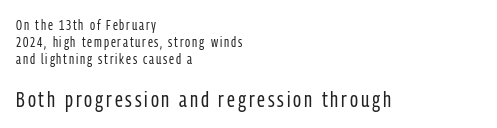
The image shows 22 px text type, upright; set left-aligned, line spacing 1.22x, not underlined; the second (bottom) block is 1.57x larger.
